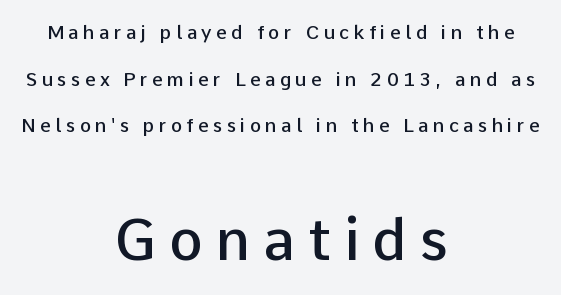
The designer gave the closing block more size than the opening block. The axis of the letterforms is exactly vertical. Inter-character spacing is expanded well beyond the font's built-in metrics. Compared with an ordinary text face, these strokes are moderately heavier — a semibold. The passage shown is typeset with a sans-serif family.
